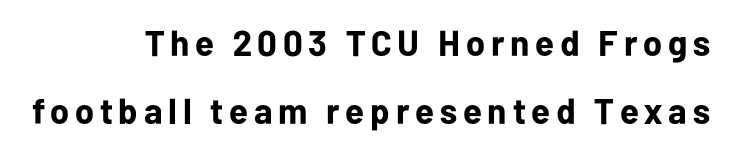
Q: Is the text bold? A: Yes.
Q: Is the text italic (slanted)? A: No, it is upright.
Q: Is the typeface a serif or a sans-serif typeface? A: Sans-serif.
Q: Is the text underlined? A: No.
Q: How is the paragraph aligned? A: Right-aligned.
Q: Is the spacing between lines tight, normal or loose? A: Loose.
Q: Width (condensed, normal, or wide)? A: Normal.
Q: Stroke contrast? A: Low.
Q: x-height? A: Medium.
Q: Monospaced? A: No.
